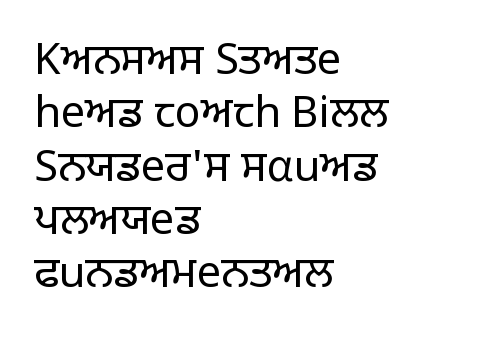
{"serif": "no", "italic": "no", "bold": "no", "weight": "regular", "width": "normal", "stroke_contrast": "low", "x_height": "large", "monospaced": "no", "underline": "no", "align": "left", "line_spacing_ratio": 1.24, "letter_spacing": "normal", "letter_spacing_em": 0.0, "glyph_px": 43}
